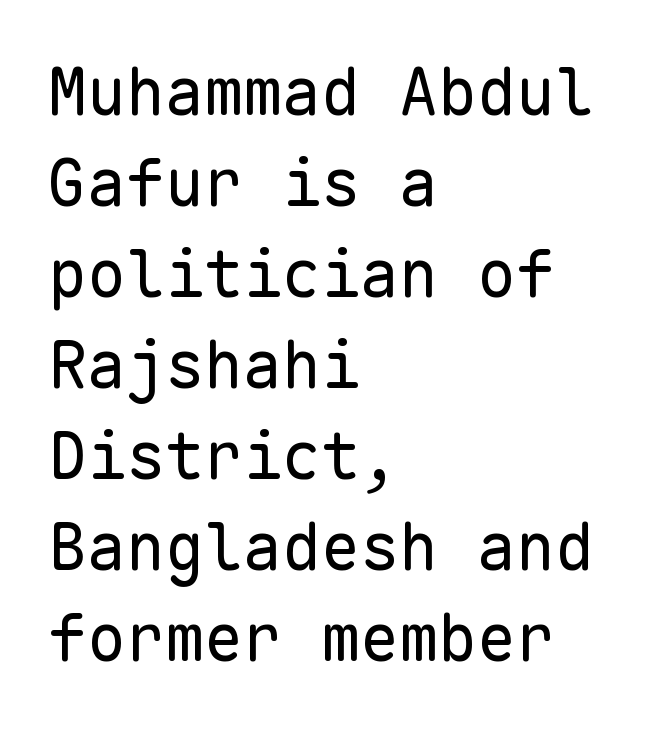
{"serif": "no", "italic": "no", "bold": "no", "weight": "regular", "width": "normal", "stroke_contrast": "low", "x_height": "medium", "monospaced": "yes", "underline": "no", "align": "left", "line_spacing": "normal", "line_spacing_ratio": 1.4, "letter_spacing": "normal", "letter_spacing_em": 0.0, "glyph_px": 65}
